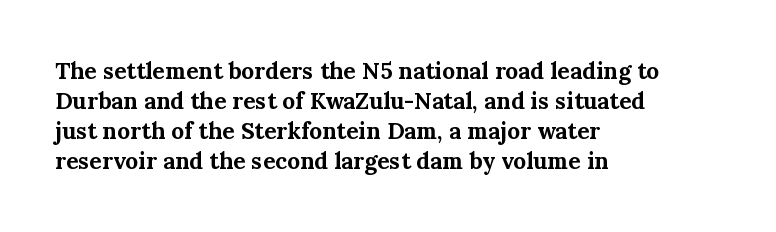
{"italic": "no", "bold": "yes", "underline": "no", "align": "left", "line_spacing": "normal", "line_spacing_ratio": 1.31, "letter_spacing": "normal", "letter_spacing_em": 0.0, "glyph_px": 23}
